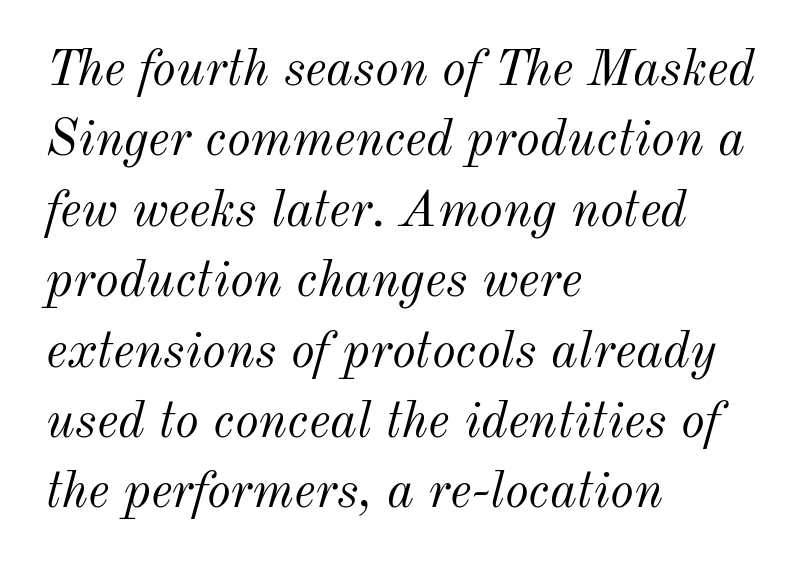
{"italic": "yes", "lean": "right", "slant_degrees": 12, "bold": "no", "weight": "light", "width": "normal", "stroke_contrast": "medium", "x_height": "small", "monospaced": "no", "underline": "no", "align": "left", "line_spacing": "normal", "line_spacing_ratio": 1.38, "letter_spacing": "normal", "letter_spacing_em": 0.0, "glyph_px": 51}
